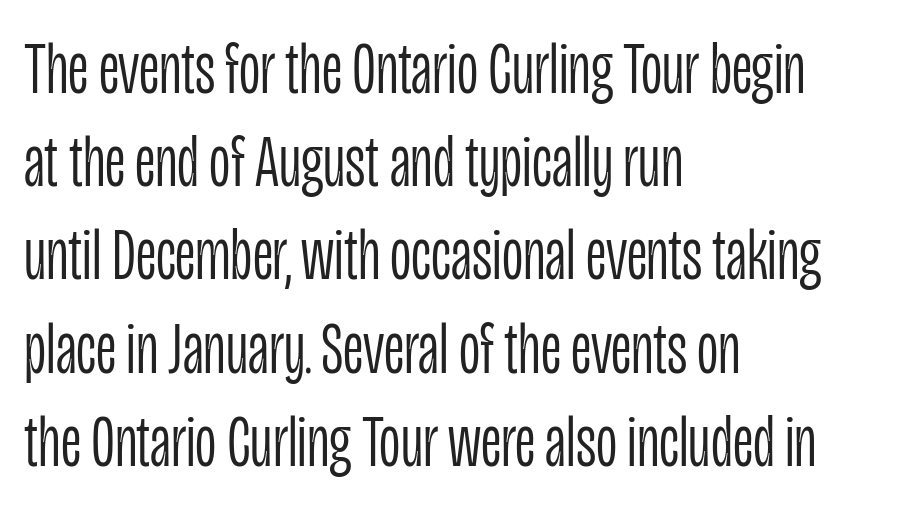
This sample is left-justified, so line endings fall wherever the words run out. How would I describe the line gaps? Plain and ordinary. The space beneath each line is pristine and unruled. Unlike italic type, these characters show no tilt at all. The rendering uses natural spacing where letterforms have individual widths. No extra tracking has been applied to these lines.
